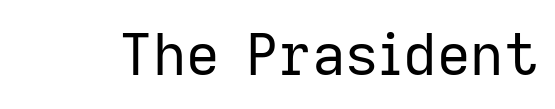
Q: Is the text bold? A: No.
Q: Is the text italic (slanted)? A: No, it is upright.
Q: Is the typeface a serif or a sans-serif typeface? A: Sans-serif.
Q: Is the text underlined? A: No.
Q: Is the spacing between letters normal or unusually wide? A: Normal.
Q: Width (condensed, normal, or wide)? A: Normal.
Q: Stroke contrast? A: Low.
Q: x-height? A: Medium.
Q: Monospaced? A: No.
